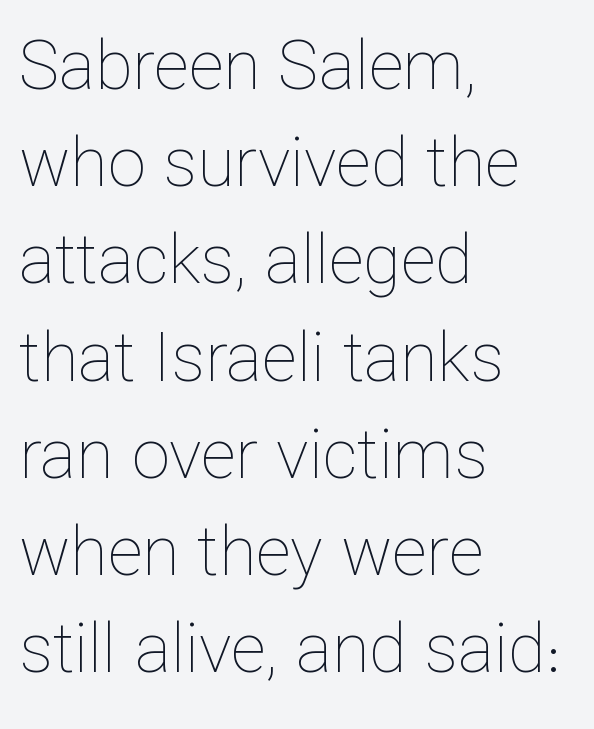
{"italic": "no", "bold": "no", "weight": "thin", "width": "normal", "stroke_contrast": "low", "x_height": "medium", "monospaced": "no", "underline": "no", "align": "left", "line_spacing": "normal", "line_spacing_ratio": 1.43, "letter_spacing": "normal", "letter_spacing_em": 0.0, "glyph_px": 68}
